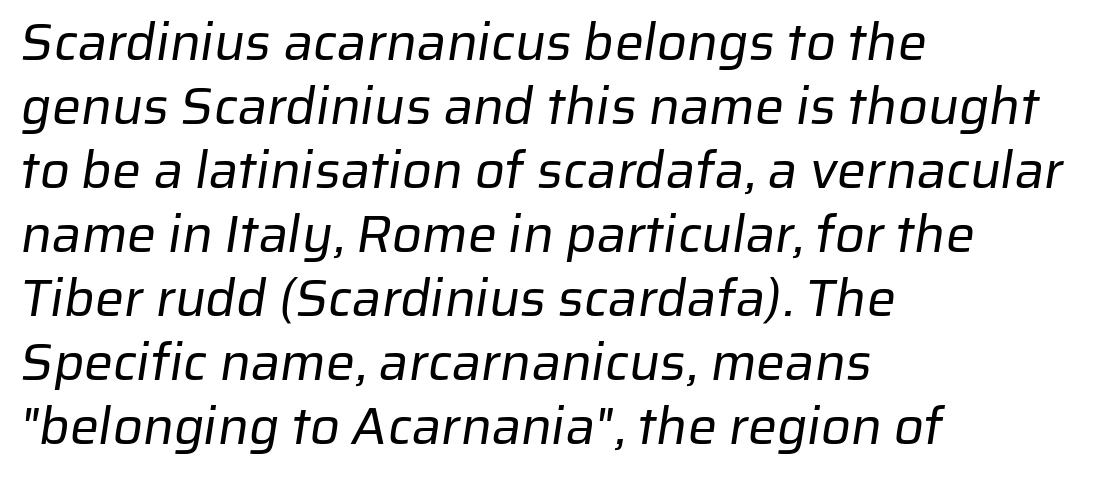
Stem width sits at or under what a default text font uses. Caption: standard tracking, unaltered. Here the designer chose a conventional face with non-uniform glyph widths. The zone under the glyphs is completely vacant. Font category for this specimen: sans-serif. This sample is left-justified, so line endings fall wherever the words run out.
